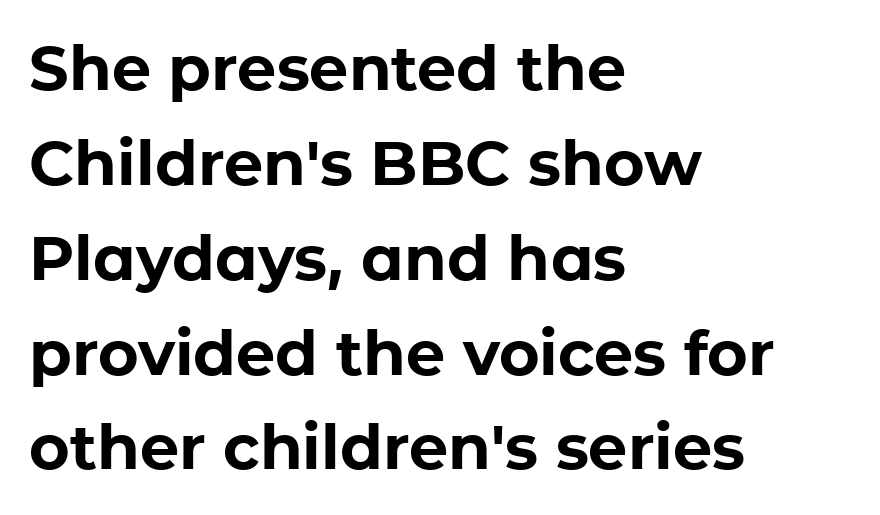
Q: Is the text bold? A: Yes.
Q: Is the text italic (slanted)? A: No, it is upright.
Q: Is the typeface a serif or a sans-serif typeface? A: Sans-serif.
Q: Is the text underlined? A: No.
Q: How is the paragraph aligned? A: Left-aligned.
Q: Is the spacing between letters normal or unusually wide? A: Normal.
Q: Is the spacing between lines tight, normal or loose? A: Normal.
Q: Width (condensed, normal, or wide)? A: Normal.
Q: Stroke contrast? A: Low.
Q: x-height? A: Medium.
Q: Monospaced? A: No.
